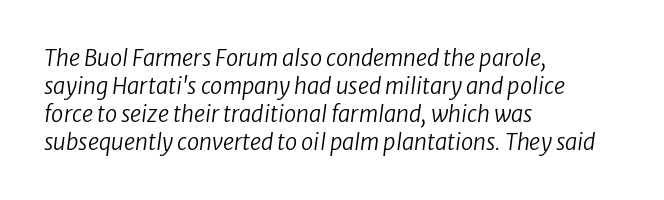
Quick note: italic. Letters have the restrained weight of plain body copy at most. The zone under the glyphs is completely vacant. How are the letters spaced? Ordinarily, with no added tracking.
